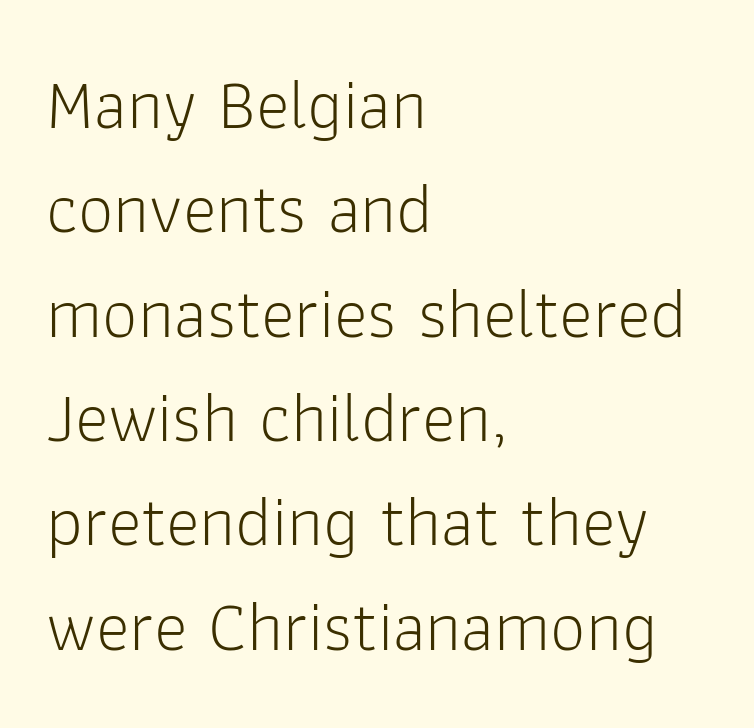
{"serif": "no", "italic": "no", "bold": "no", "weight": "light", "width": "normal", "stroke_contrast": "low", "x_height": "medium", "monospaced": "no", "underline": "no", "align": "left", "line_spacing": "normal", "line_spacing_ratio": 1.47, "letter_spacing": "normal", "letter_spacing_em": 0.0, "glyph_px": 71}
